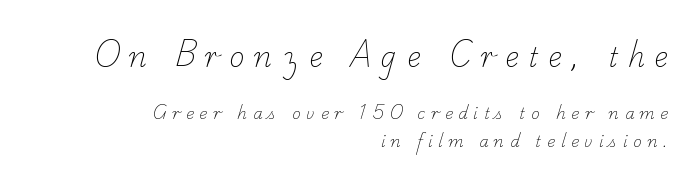
The image shows 26 px text type; set right-aligned, line spacing 1.85x, unusually wide letter spacing (+0.38 em), not underlined; the first (top) block is 1.73x larger.
